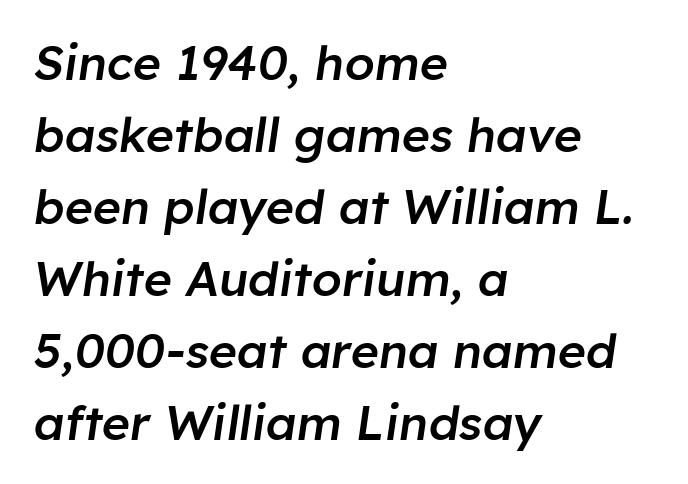
A typesetter would mark this as italic. Observe the ordinary spacing: letters are neighbours, not strangers. Only glyphs here, with clear space below each row. The compositor pushed each line to the left boundary. The typesetting leans somewhat heavy: a semibold. The space between consecutive lines is moderate.
